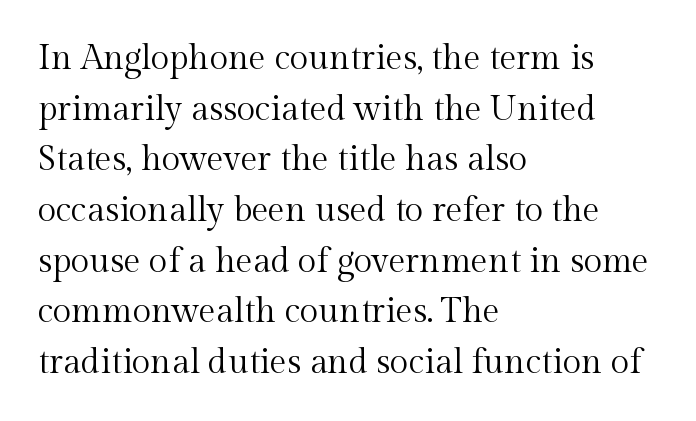
Q: Is the text bold? A: No.
Q: Is the text italic (slanted)? A: No, it is upright.
Q: Is the typeface a serif or a sans-serif typeface? A: Serif.
Q: Is the text underlined? A: No.
Q: How is the paragraph aligned? A: Left-aligned.
Q: Is the spacing between letters normal or unusually wide? A: Normal.
Q: Is the spacing between lines tight, normal or loose? A: Normal.
Q: Width (condensed, normal, or wide)? A: Normal.
Q: x-height? A: Medium.
Q: Monospaced? A: No.
